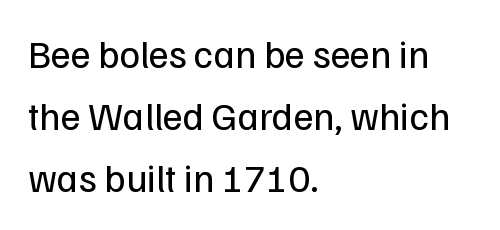
The face used here is a sans, in the tradition of grotesques and geometrics. If you measured baseline to baseline, you'd find a middling distance. Is the letter spacing exaggerated? No — it looks like the ordinary default. The font's upright variant was chosen for this text. Teacher's note: observe the even left margin — that is flush-left alignment. Weight: regular or lighter.
